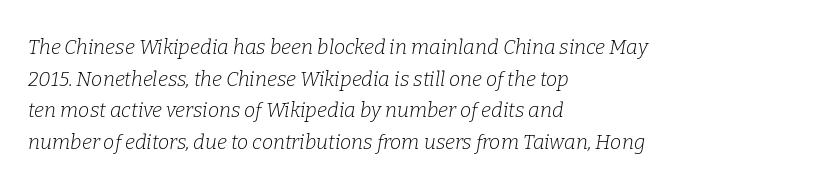
{"italic": "yes", "lean": "right", "slant_degrees": 9, "bold": "no", "underline": "no", "align": "left", "line_spacing": "normal", "line_spacing_ratio": 1.58, "letter_spacing": "normal", "letter_spacing_em": 0.0, "glyph_px": 20}
